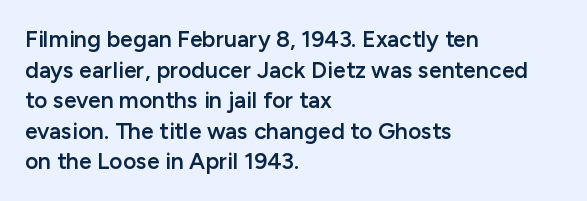
The image shows 23 px text type, upright; set left-aligned, normal line spacing (1.33x), normal letter spacing, not underlined.
